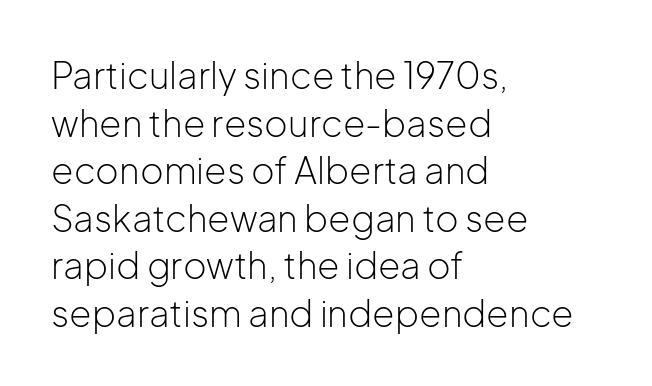
The image shows 36 px light sans-serif type, upright; set left-aligned, normal line spacing (1.32x), normal letter spacing, not underlined; low stroke contrast and a medium x-height.
